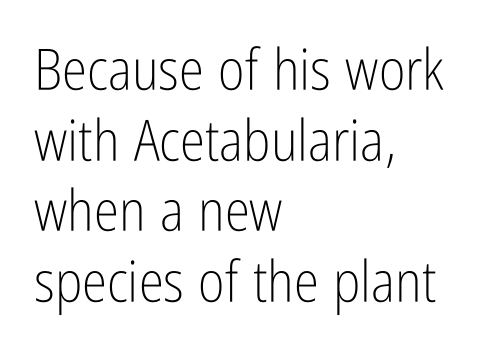
The image shows 57 px light, condensed sans-serif type, upright; set left-aligned, line spacing 1.24x, normal letter spacing, not underlined; low stroke contrast and a medium x-height.
